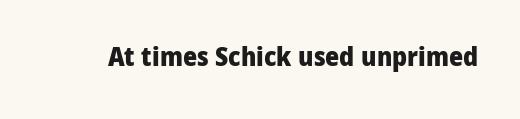
What stands out about the letter spacing? Nothing — it is the standard amount. No italicization has been applied; the sample stays upright. The gap between lines stays unmarked. Thick stems and heavy bowls — unmistakably bold.
